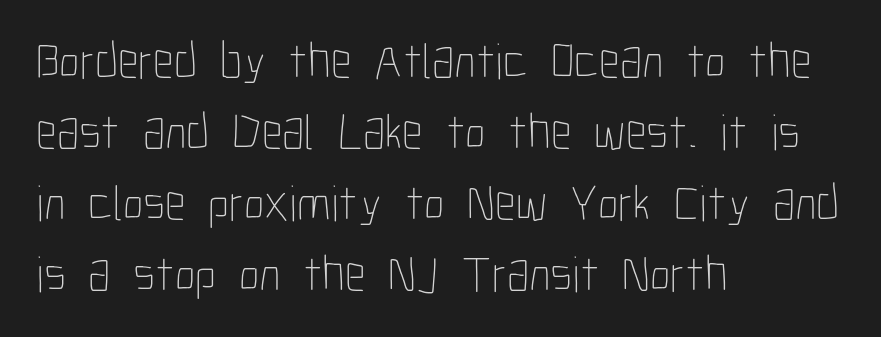
{"italic": "no", "bold": "no", "weight": "thin", "width": "condensed", "stroke_contrast": "low", "x_height": "medium", "monospaced": "no", "underline": "no", "align": "left", "line_spacing": "normal", "line_spacing_ratio": 1.39, "letter_spacing": "normal", "letter_spacing_em": 0.0, "glyph_px": 51}
